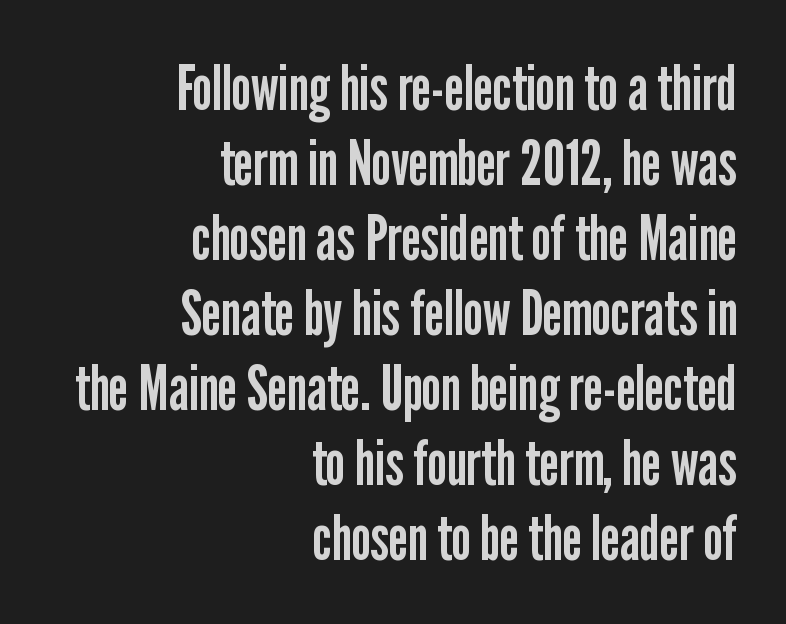
{"serif": "no", "italic": "no", "bold": "no", "weight": "regular", "width": "condensed", "stroke_contrast": "low", "x_height": "medium", "monospaced": "no", "underline": "no", "align": "right", "line_spacing_ratio": 1.19, "letter_spacing": "normal", "letter_spacing_em": 0.0, "glyph_px": 63}
